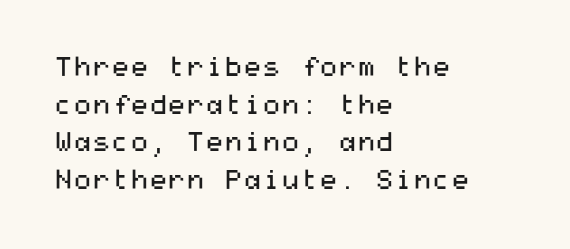
The image shows 27 px text type, upright; set left-aligned, normal line spacing (1.39x), normal letter spacing, not underlined.
